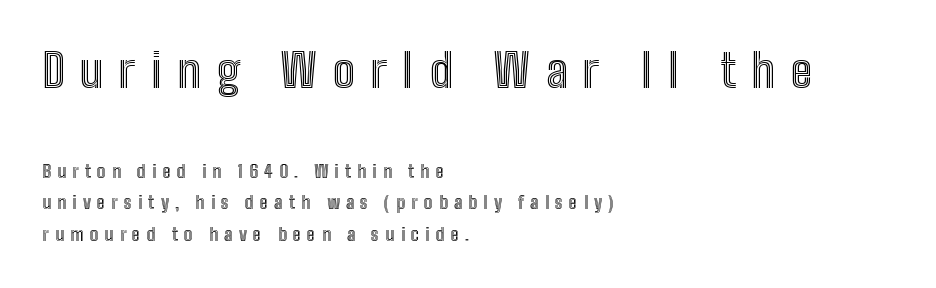
The image shows 46 px condensed type, upright; set left-aligned, line spacing 1.76x, unusually wide letter spacing (+0.34 em), not underlined; the first (top) block is 2.56x larger; a medium x-height.
